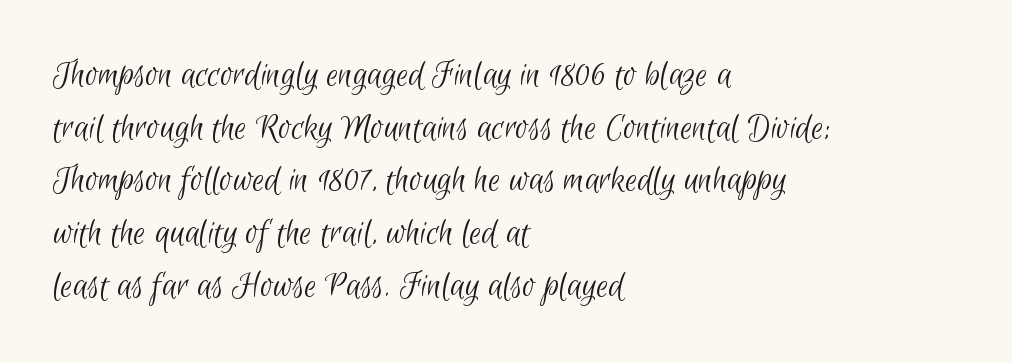
{"serif": "no", "bold": "no", "weight": "light", "width": "condensed", "stroke_contrast": "low", "x_height": "small", "monospaced": "no", "underline": "no", "align": "left", "line_spacing": "normal", "line_spacing_ratio": 1.35, "letter_spacing": "normal", "letter_spacing_em": 0.0, "glyph_px": 39}
